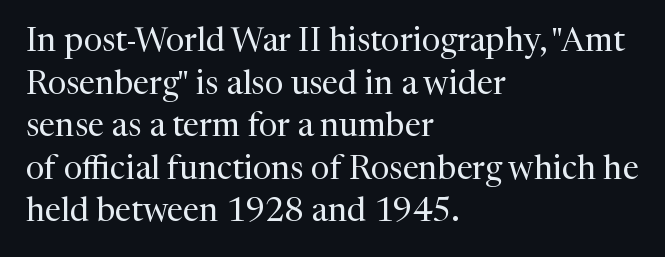
No heavy texture on the line: the type isn't bold. The compositor pushed each line to the left boundary. Does the lettering tilt? It doesn't — this is upright. Unmarked baselines from the first word to the last. There is no visible air inserted between adjacent glyphs.
